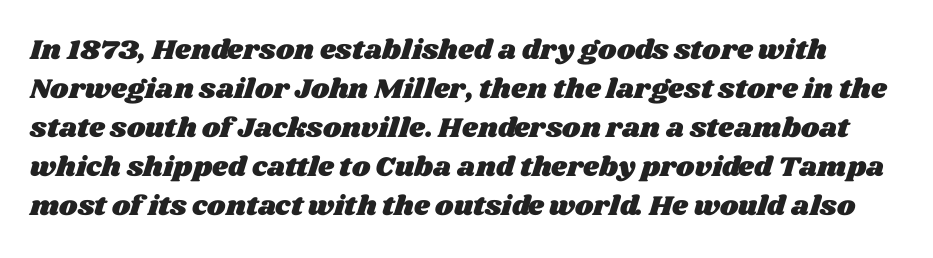
The image shows 28 px wide type; set normal line spacing (1.39x), normal letter spacing, not underlined; medium stroke contrast and a large x-height.
